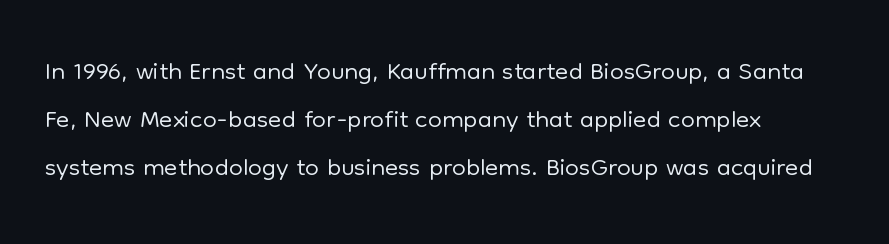
Q: Is the text bold? A: No.
Q: Is the text italic (slanted)? A: No, it is upright.
Q: Is the typeface a serif or a sans-serif typeface? A: Sans-serif.
Q: Is the text underlined? A: No.
Q: How is the paragraph aligned? A: Left-aligned.
Q: Is the spacing between letters normal or unusually wide? A: Normal.
Q: Width (condensed, normal, or wide)? A: Normal.
Q: Stroke contrast? A: Low.
Q: x-height? A: Medium.
Q: Monospaced? A: No.
